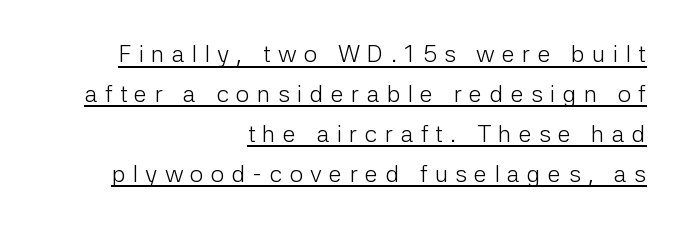
Between one letter and the next there's a generous, obvious gap. Vertical spacing — default. Does the copy run flush right? Yes — the right margin is perfectly even. Heft: none added — not bold.
